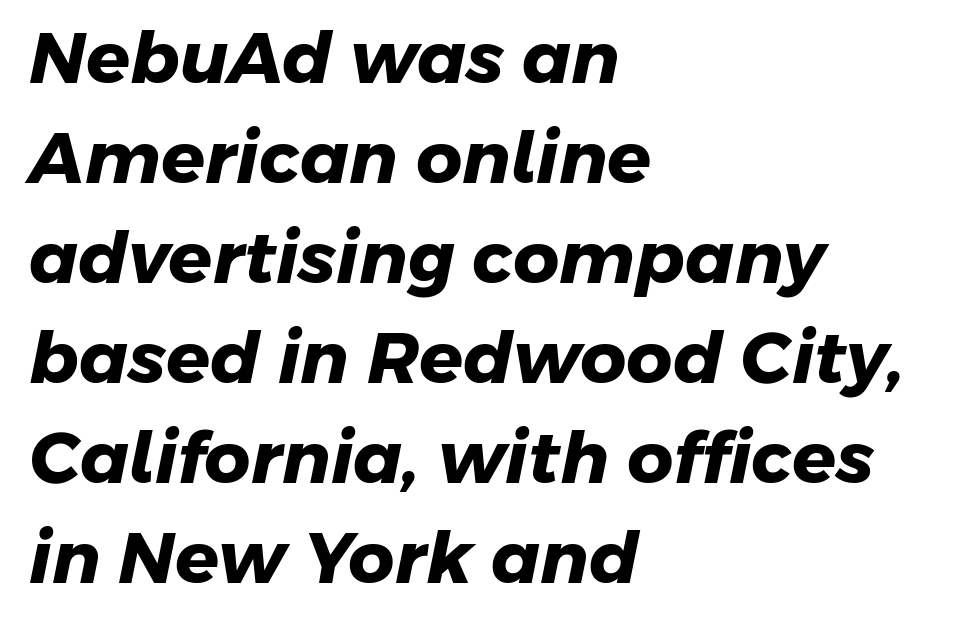
Q: Is the text bold? A: Yes.
Q: Is the typeface a serif or a sans-serif typeface? A: Sans-serif.
Q: Is the text underlined? A: No.
Q: How is the paragraph aligned? A: Left-aligned.
Q: Is the spacing between letters normal or unusually wide? A: Normal.
Q: Is the spacing between lines tight, normal or loose? A: Normal.
Q: Width (condensed, normal, or wide)? A: Normal.
Q: Stroke contrast? A: Low.
Q: x-height? A: Medium.
Q: Monospaced? A: No.
